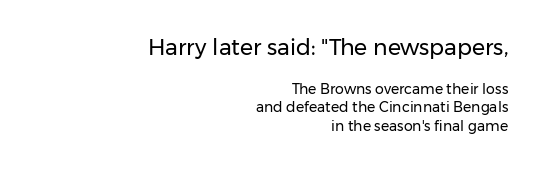
Honestly, the letter spacing is just normal — you wouldn't notice it. Caption: multi-line text, flush right, ragged left. Character size in the leading block exceeds that of the trailing block. The strokes are not fattened; the text isn't bold. Words float on clear page, feet unadorned.
